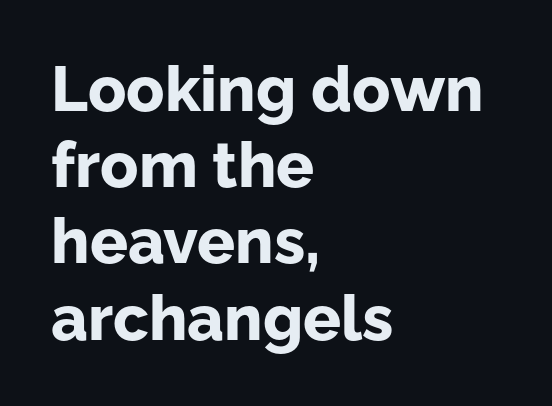
Q: Is the text bold? A: Yes.
Q: Is the text italic (slanted)? A: No, it is upright.
Q: Is the typeface a serif or a sans-serif typeface? A: Sans-serif.
Q: Is the text underlined? A: No.
Q: How is the paragraph aligned? A: Left-aligned.
Q: Is the spacing between letters normal or unusually wide? A: Normal.
Q: Width (condensed, normal, or wide)? A: Normal.
Q: Stroke contrast? A: Low.
Q: x-height? A: Medium.
Q: Monospaced? A: No.
